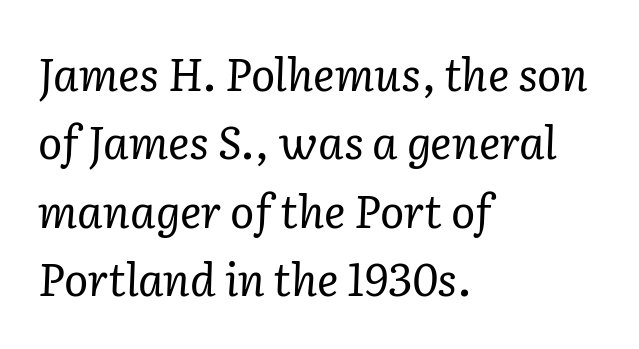
The image shows 45 px regular-weight serif type, italic (leaning right); set left-aligned, normal line spacing (1.52x), normal letter spacing, not underlined; low stroke contrast and a medium x-height.
